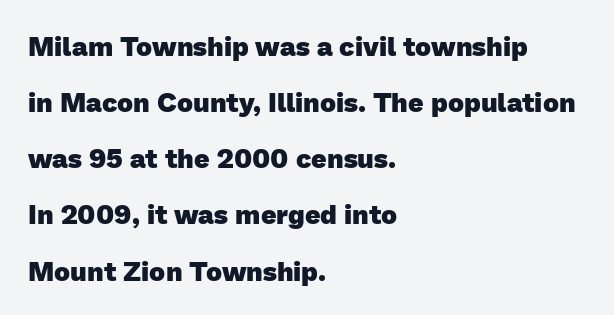
A great deal of white space separates one row of letters from the next. A bare baseline throughout the passage. One-word summary of the alignment: left. Spacing between characters is what you'd get straight out of the box.
